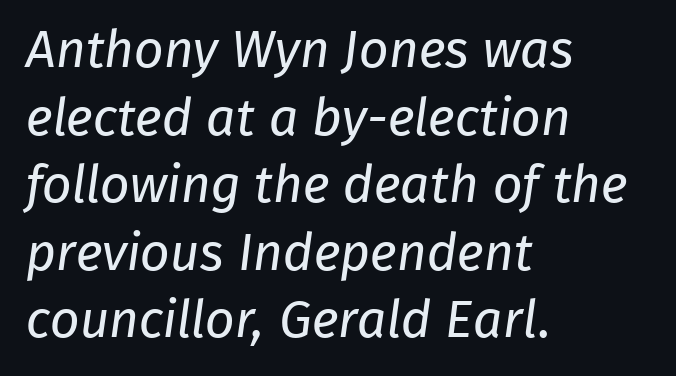
The image shows 52 px regular-weight sans-serif type; set left-aligned, normal line spacing (1.3x), normal letter spacing, not underlined; low stroke contrast and a medium x-height.
